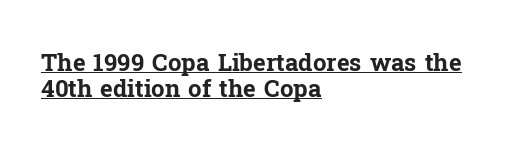
The passage shown is emphatically bold. Quick note: interline space is minimal. Descenders here cross a horizontal rule under the line. Tracking value appears to be zero — textbook default spacing. Style check: upright. Alignment: flush left.
